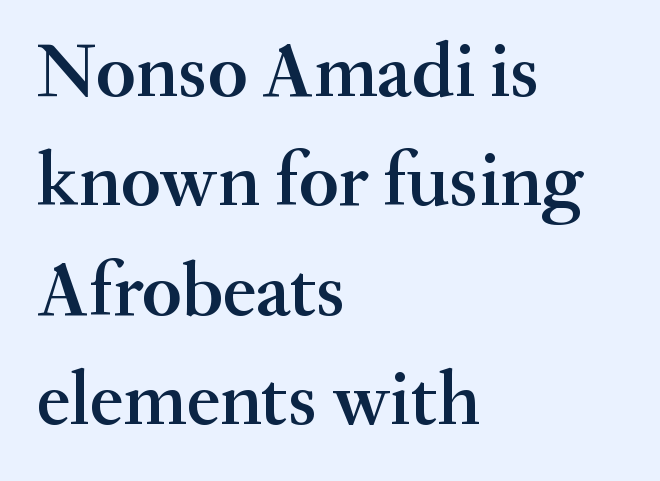
Students, note that the glyphs here touch the page at normal intervals. Unlike italic type, these characters show no tilt at all. Stroke terminals: seriffed. The lines are quadded left.
